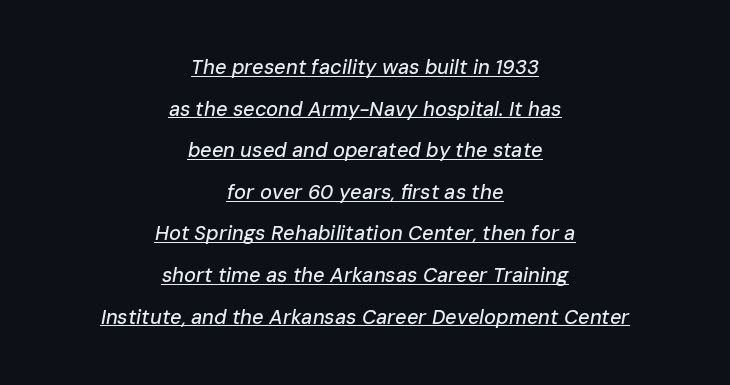
{"italic": "yes", "lean": "right", "slant_degrees": 10, "underline": "yes", "align": "center", "line_spacing": "loose", "line_spacing_ratio": 2.08, "letter_spacing": "normal", "letter_spacing_em": 0.0, "glyph_px": 20}
